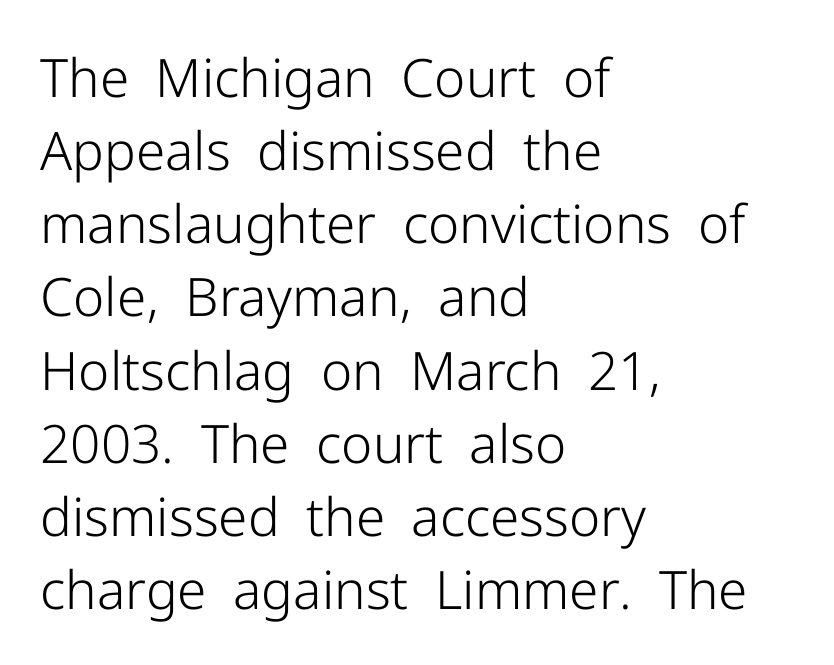
The image shows 53 px light sans-serif type, upright; set left-aligned, normal line spacing (1.38x), normal letter spacing, not underlined; low stroke contrast and a medium x-height.
